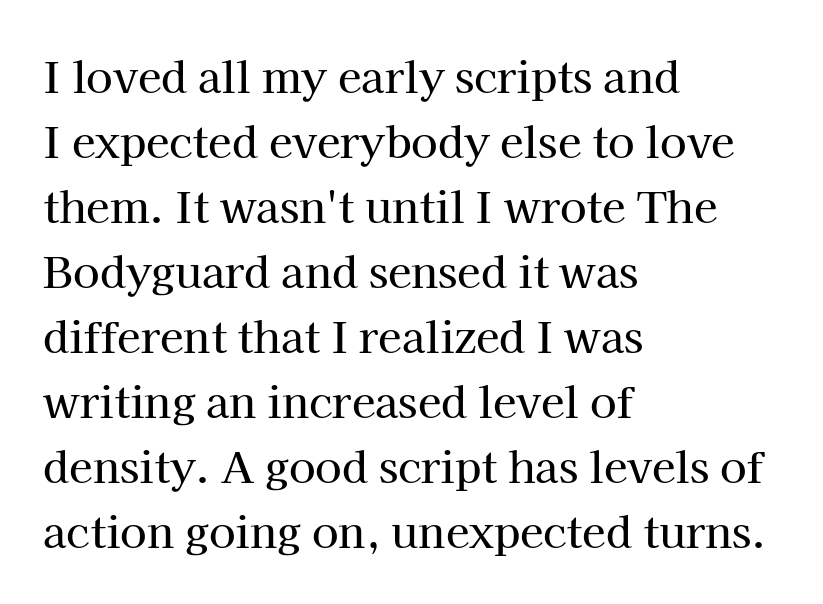
{"serif": "yes", "italic": "no", "width": "normal", "stroke_contrast": "high", "x_height": "medium", "monospaced": "no", "underline": "no", "align": "left", "line_spacing": "normal", "line_spacing_ratio": 1.51, "letter_spacing": "normal", "letter_spacing_em": 0.0, "glyph_px": 43}
